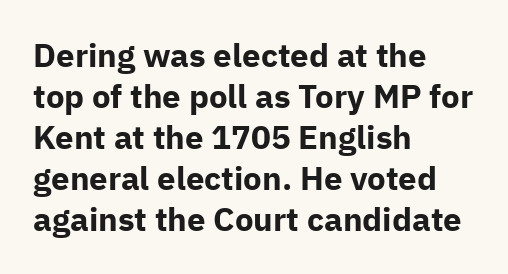
The passage shown is not underscored anywhere. Emphasis by weight is at full strength: bold. Glyph-to-glyph distance matches everyday printed text. Here the designer chose a conventional face with non-uniform glyph widths. This is the regular roman posture of the typeface.
